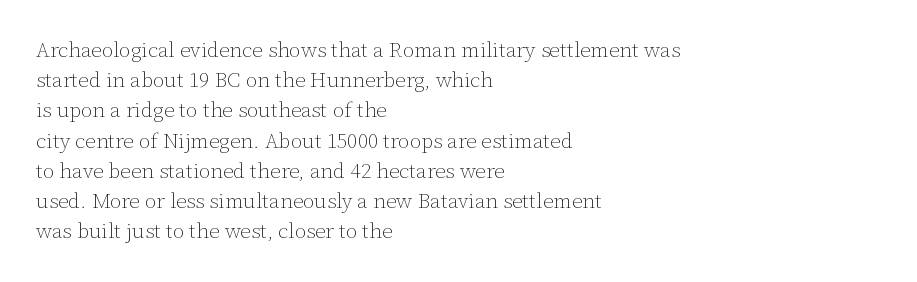
{"italic": "no", "bold": "no", "underline": "no", "align": "left", "line_spacing": "normal", "line_spacing_ratio": 1.44, "letter_spacing": "normal", "letter_spacing_em": 0.0, "glyph_px": 21}
